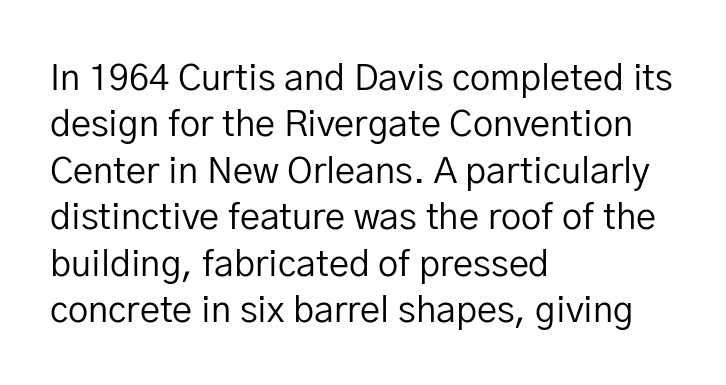
The image shows 36 px regular-weight sans-serif type, upright; set left-aligned, normal line spacing (1.29x), normal letter spacing, not underlined; low stroke contrast and a medium x-height.
